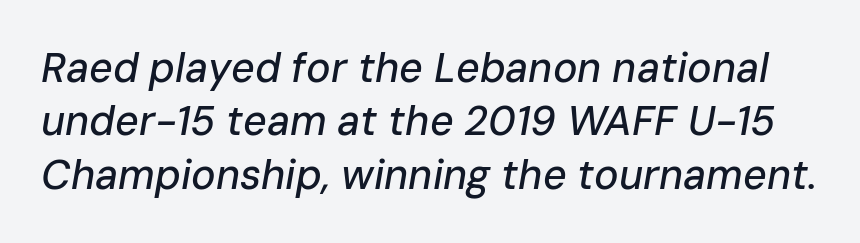
{"italic": "yes", "lean": "right", "slant_degrees": 10, "width": "normal", "stroke_contrast": "low", "x_height": "medium", "monospaced": "no", "underline": "no", "line_spacing": "normal", "line_spacing_ratio": 1.3, "letter_spacing": "normal", "letter_spacing_em": 0.0, "glyph_px": 41}
